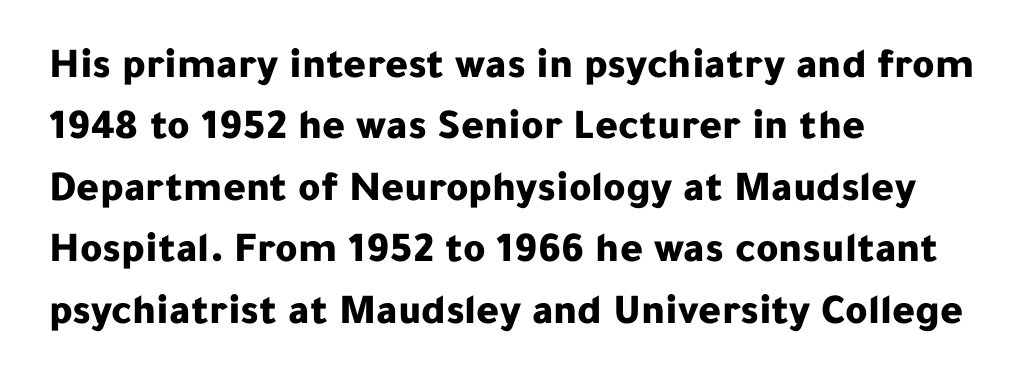
Q: Is the text bold? A: Yes.
Q: Is the text italic (slanted)? A: No, it is upright.
Q: Is the typeface a serif or a sans-serif typeface? A: Sans-serif.
Q: Is the text underlined? A: No.
Q: How is the paragraph aligned? A: Left-aligned.
Q: Is the spacing between letters normal or unusually wide? A: Normal.
Q: Is the spacing between lines tight, normal or loose? A: Normal.
Q: Width (condensed, normal, or wide)? A: Normal.
Q: Stroke contrast? A: Low.
Q: x-height? A: Medium.
Q: Monospaced? A: No.
